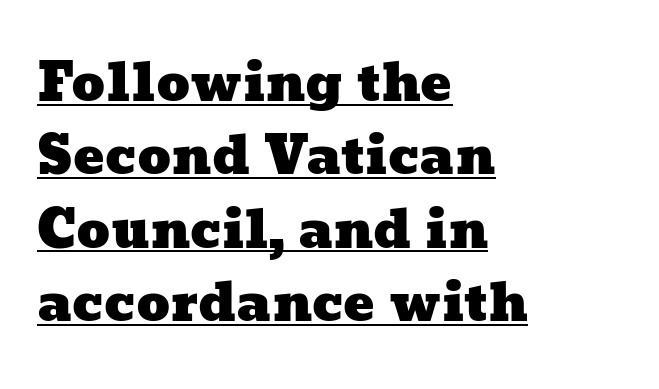
The ragged edge is on the right, which tells us the setting is flush left. A baseline rule has been typeset under these characters. Vertical spacing — default. Each letter keeps its own natural width here, so spacing adapts to shape. Compared with typical body copy, the letter spacing here is the same.
